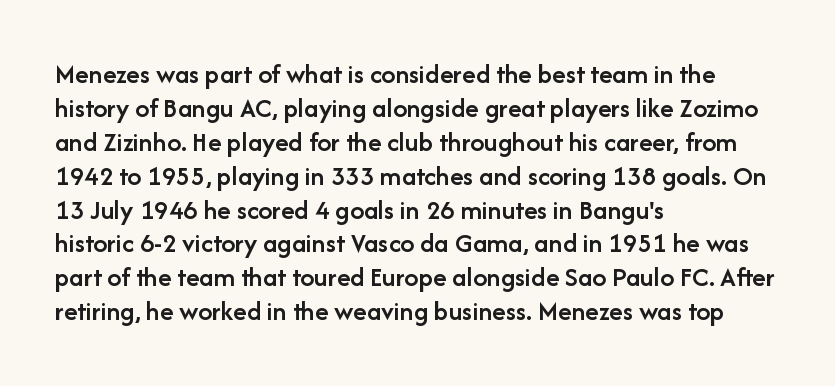
Q: Is the text bold? A: Semi-bold.
Q: Is the text italic (slanted)? A: No, it is upright.
Q: Is the typeface a serif or a sans-serif typeface? A: Sans-serif.
Q: Is the text underlined? A: No.
Q: How is the paragraph aligned? A: Left-aligned.
Q: Is the spacing between letters normal or unusually wide? A: Normal.
Q: Width (condensed, normal, or wide)? A: Normal.
Q: Stroke contrast? A: Low.
Q: x-height? A: Medium.
Q: Monospaced? A: No.
